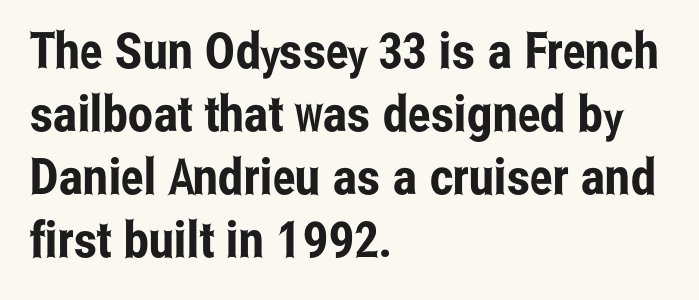
Q: Is the text italic (slanted)? A: No, it is upright.
Q: Is the typeface a serif or a sans-serif typeface? A: Sans-serif.
Q: Is the text underlined? A: No.
Q: How is the paragraph aligned? A: Left-aligned.
Q: Is the spacing between letters normal or unusually wide? A: Normal.
Q: Is the spacing between lines tight, normal or loose? A: Normal.
Q: Width (condensed, normal, or wide)? A: Condensed.
Q: Stroke contrast? A: Low.
Q: x-height? A: Medium.
Q: Monospaced? A: No.
